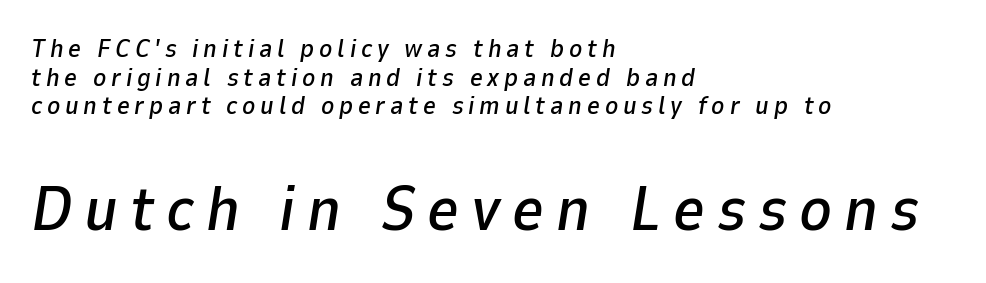
The line-height multiplier appears low, near solid setting. Only glyphs here, with clear space below each row. Note the varied advance widths — an 'i' is clearly narrower than an 'm'. Compared with a centered layout, this one pins lines to the left instead. Posture: slanted.
